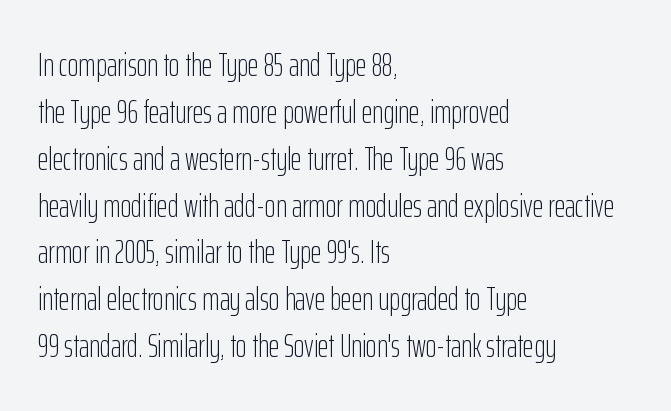
Q: Is the text bold? A: No.
Q: Is the text italic (slanted)? A: No, it is upright.
Q: Is the typeface a serif or a sans-serif typeface? A: Sans-serif.
Q: Is the text underlined? A: No.
Q: How is the paragraph aligned? A: Left-aligned.
Q: Is the spacing between letters normal or unusually wide? A: Normal.
Q: Is the spacing between lines tight, normal or loose? A: Normal.
Q: Width (condensed, normal, or wide)? A: Condensed.
Q: Stroke contrast? A: Low.
Q: x-height? A: Medium.
Q: Monospaced? A: No.
